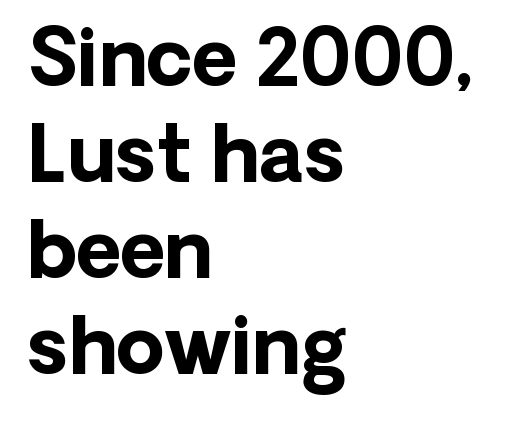
{"serif": "no", "italic": "no", "bold": "yes", "weight": "bold", "width": "normal", "stroke_contrast": "low", "x_height": "medium", "monospaced": "no", "underline": "no", "align": "left", "line_spacing_ratio": 1.23, "letter_spacing": "normal", "letter_spacing_em": 0.0, "glyph_px": 78}
